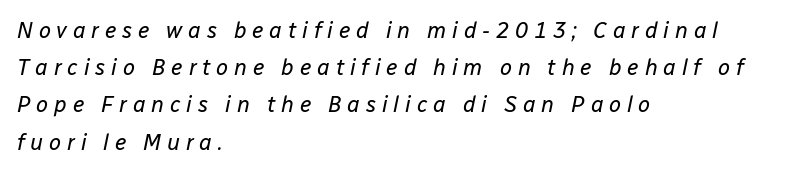
How would I describe the line gaps? Plain and ordinary. No heavy texture on the line: the type isn't bold. Plain, unruled lines of type. A student would call this left alignment; a typographer would say flush left, rag right. The gaps between neighbouring characters are conspicuously large. Italic? Definitely — the glyphs are oblique.
